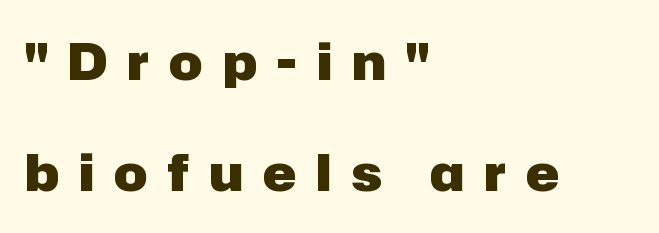
Q: Is the text bold? A: Yes.
Q: Is the text italic (slanted)? A: No, it is upright.
Q: Is the typeface a serif or a sans-serif typeface? A: Sans-serif.
Q: Is the text underlined? A: No.
Q: How is the paragraph aligned? A: Left-aligned.
Q: Is the spacing between letters normal or unusually wide? A: Unusually wide.
Q: Is the spacing between lines tight, normal or loose? A: Loose.
Q: Width (condensed, normal, or wide)? A: Normal.
Q: Stroke contrast? A: Low.
Q: x-height? A: Medium.
Q: Monospaced? A: No.
